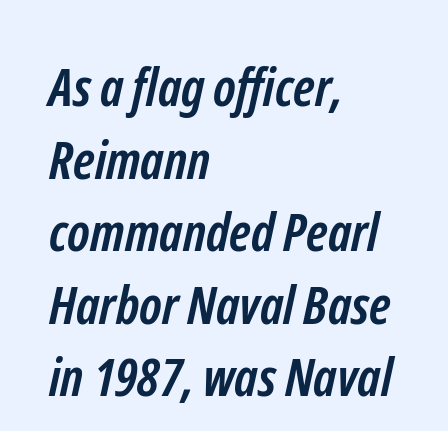
{"serif": "no", "bold": "yes", "weight": "semibold", "width": "condensed", "stroke_contrast": "low", "x_height": "medium", "monospaced": "no", "underline": "no", "align": "left", "line_spacing": "normal", "line_spacing_ratio": 1.37, "letter_spacing": "normal", "letter_spacing_em": 0.0, "glyph_px": 53}
